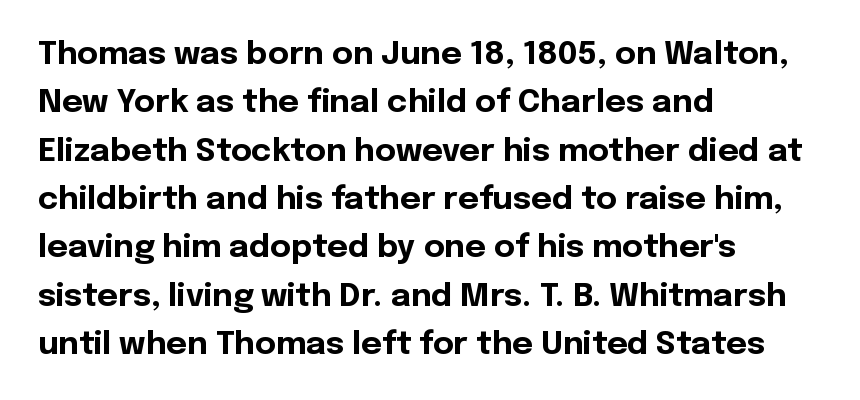
The image shows 32 px bold sans-serif type, upright; set left-aligned, normal line spacing (1.51x), normal letter spacing, not underlined; a medium x-height.
